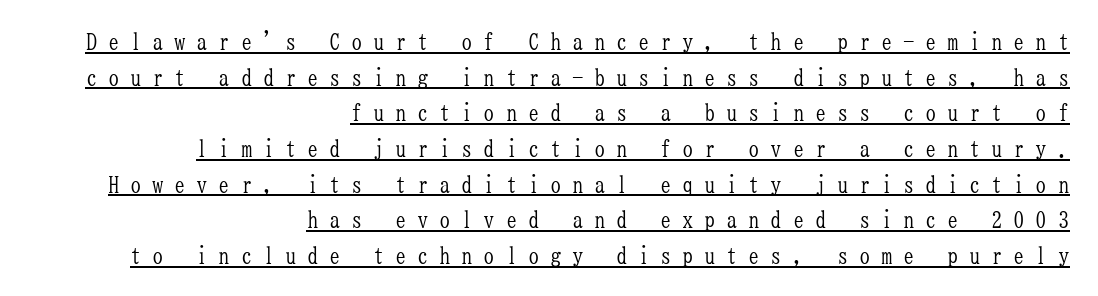
{"italic": "no", "bold": "no", "underline": "yes", "align": "right", "line_spacing": "normal", "line_spacing_ratio": 1.55, "letter_spacing": "wide", "letter_spacing_em": 0.46, "glyph_px": 23}
